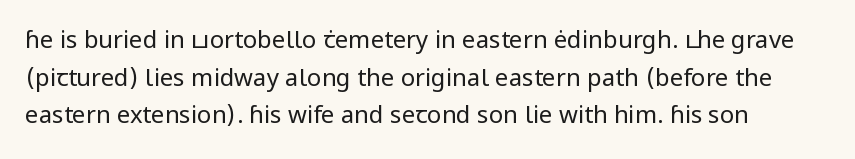
The image shows 24 px text type, upright; set left-aligned, normal line spacing (1.57x), normal letter spacing, not underlined.
